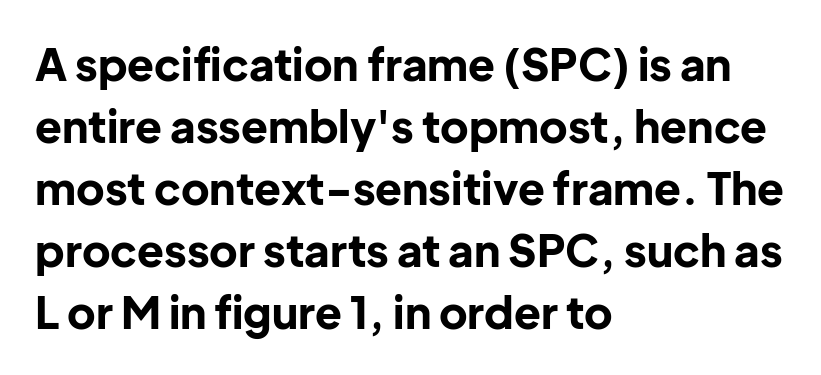
The image shows 44 px bold sans-serif type, upright; set left-aligned, normal line spacing (1.41x), normal letter spacing, not underlined; low stroke contrast and a medium x-height.
